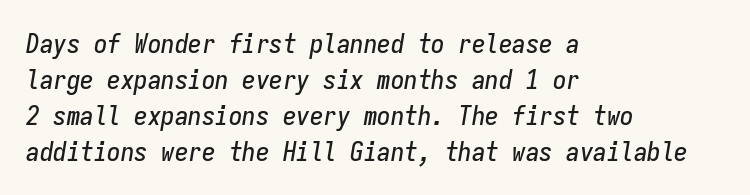
{"italic": "yes", "lean": "right", "slant_degrees": 9, "underline": "no", "align": "left", "line_spacing": "normal", "line_spacing_ratio": 1.33, "letter_spacing": "normal", "letter_spacing_em": 0.0, "glyph_px": 27}
